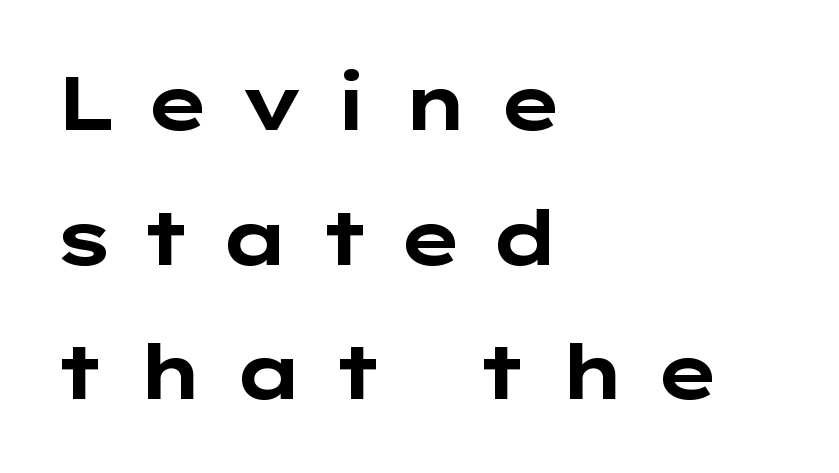
{"serif": "no", "italic": "no", "bold": "yes", "weight": "bold", "width": "wide", "stroke_contrast": "low", "x_height": "medium", "monospaced": "no", "underline": "no", "align": "left", "line_spacing_ratio": 1.77, "letter_spacing": "wide", "letter_spacing_em": 0.36, "glyph_px": 76}
